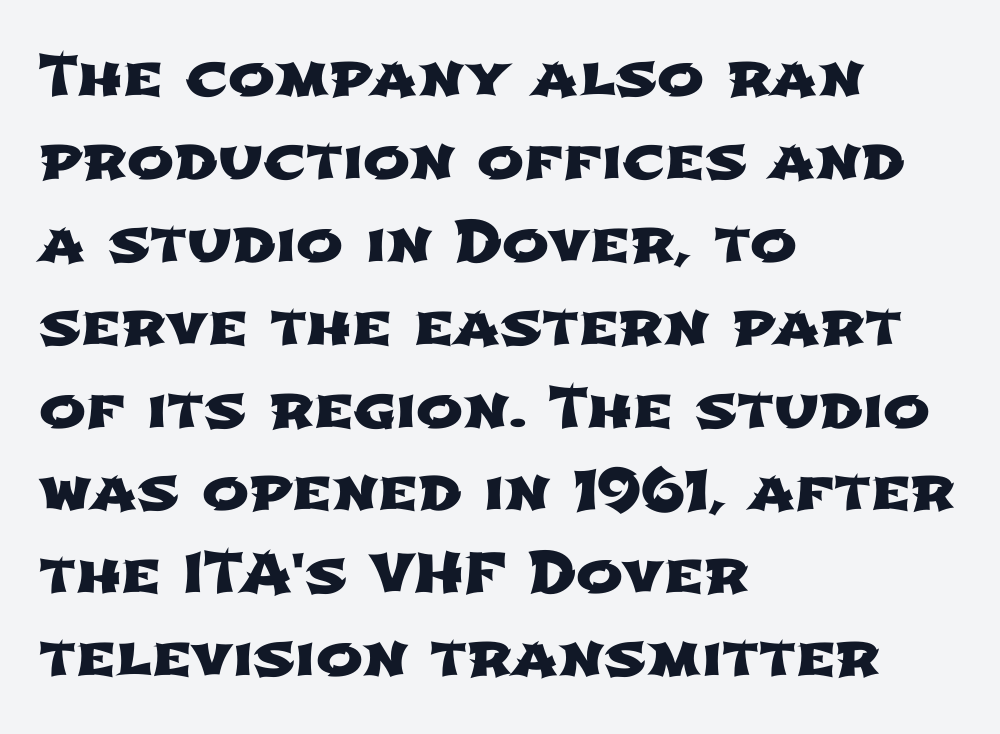
The image shows 56 px wide sans-serif type; set left-aligned, normal line spacing (1.48x), normal letter spacing, not underlined; low stroke contrast and a medium x-height.
